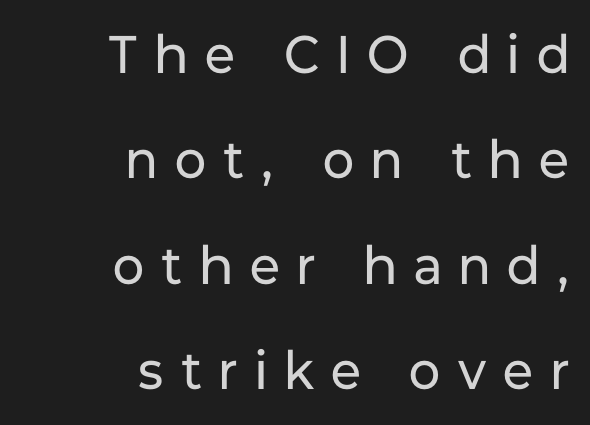
The passage shown is typeset with a sans-serif family. Characters remain perfectly vertical along every line. Weight class: somewhere from thin through regular. Between one letter and the next there's a generous, obvious gap. A student would call this right alignment; a typographer would say flush right, rag left. A clean baseline with only descenders dipping below it.
